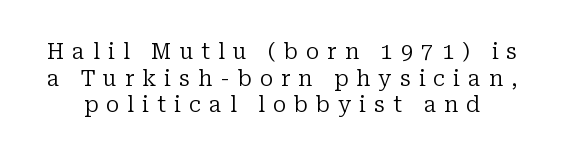
{"italic": "no", "bold": "no", "underline": "no", "line_spacing_ratio": 1.21, "letter_spacing": "wide", "letter_spacing_em": 0.37, "glyph_px": 22}
